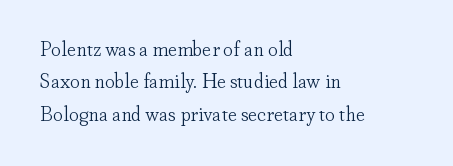
The image shows 20 px text type, upright; set left-aligned, normal line spacing (1.62x), normal letter spacing, not underlined.
